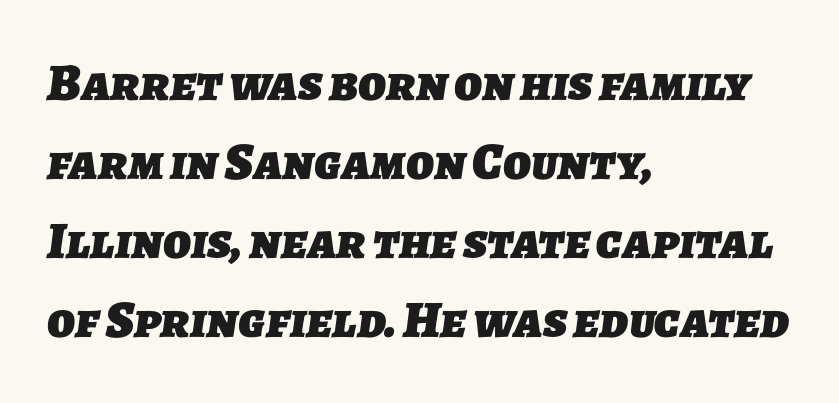
The image shows 52 px heavy sans-serif type; set left-aligned, normal line spacing (1.52x), normal letter spacing, not underlined; low stroke contrast and a medium x-height.
